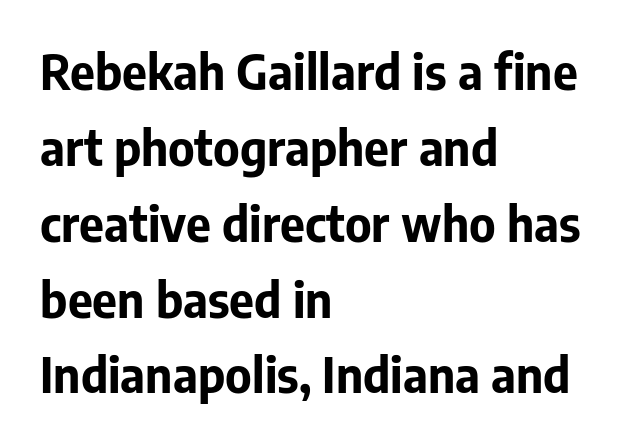
{"serif": "no", "italic": "no", "bold": "yes", "weight": "bold", "width": "normal", "stroke_contrast": "low", "x_height": "medium", "monospaced": "no", "underline": "no", "align": "left", "line_spacing": "normal", "line_spacing_ratio": 1.58, "letter_spacing": "normal", "letter_spacing_em": 0.0, "glyph_px": 48}
